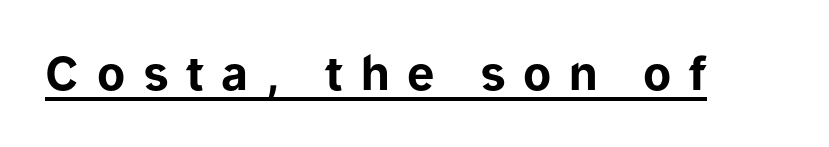
Vertical strokes here are truly vertical. Caption: lettering with a line underneath. A typesetter would label this face a sans. Thick stems and heavy bowls — unmistakably bold. Glyph-to-glyph distance is far greater than everyday printed text. Varying glyph widths throughout — classic text-font behaviour.
